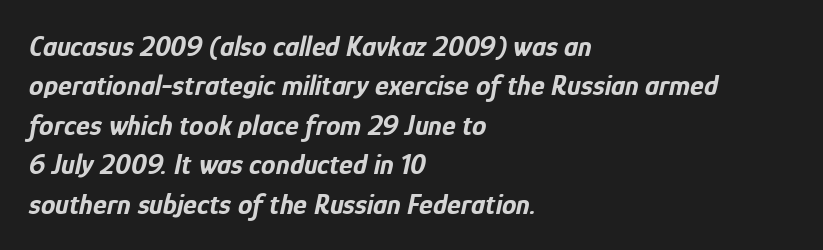
Q: Is the text bold? A: Yes.
Q: Is the text italic (slanted)? A: Yes, it leans right by about 12 degrees.
Q: Is the text underlined? A: No.
Q: How is the paragraph aligned? A: Left-aligned.
Q: Is the spacing between letters normal or unusually wide? A: Normal.
Q: Is the spacing between lines tight, normal or loose? A: Normal.
Q: Width (condensed, normal, or wide)? A: Condensed.
Q: Stroke contrast? A: Low.
Q: x-height? A: Medium.
Q: Monospaced? A: No.
